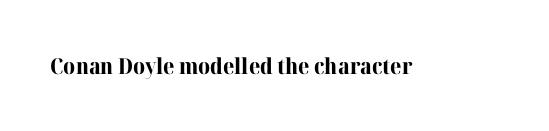
{"italic": "no", "bold": "yes", "underline": "no", "letter_spacing": "normal", "letter_spacing_em": 0.0, "glyph_px": 22}
